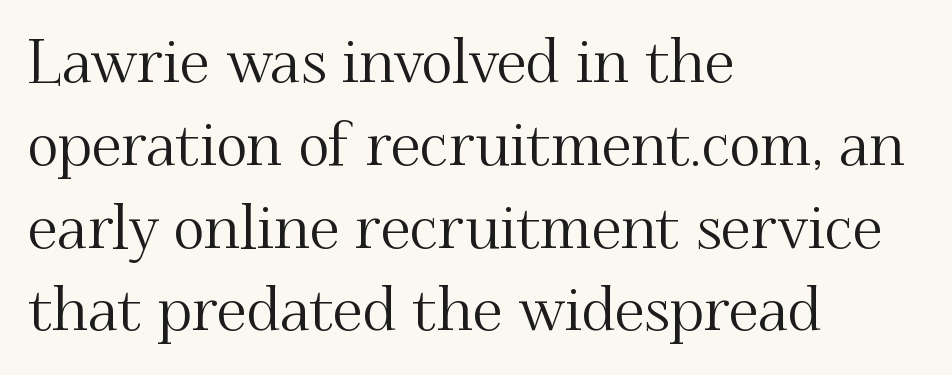
Q: Is the text italic (slanted)? A: No, it is upright.
Q: Is the typeface a serif or a sans-serif typeface? A: Serif.
Q: Is the text underlined? A: No.
Q: How is the paragraph aligned? A: Left-aligned.
Q: Is the spacing between letters normal or unusually wide? A: Normal.
Q: Is the spacing between lines tight, normal or loose? A: Normal.
Q: Width (condensed, normal, or wide)? A: Normal.
Q: Stroke contrast? A: Medium.
Q: x-height? A: Small.
Q: Monospaced? A: No.
